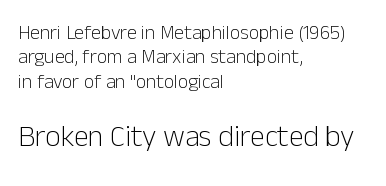
{"serif": "no", "italic": "no", "bold": "no", "weight": "light", "width": "normal", "stroke_contrast": "low", "x_height": "medium", "monospaced": "no", "underline": "no", "align": "left", "line_spacing_ratio": 1.22, "letter_spacing": "normal", "letter_spacing_em": 0.0, "larger_block": "second", "size_ratio": 1.5, "glyph_px": 30}
